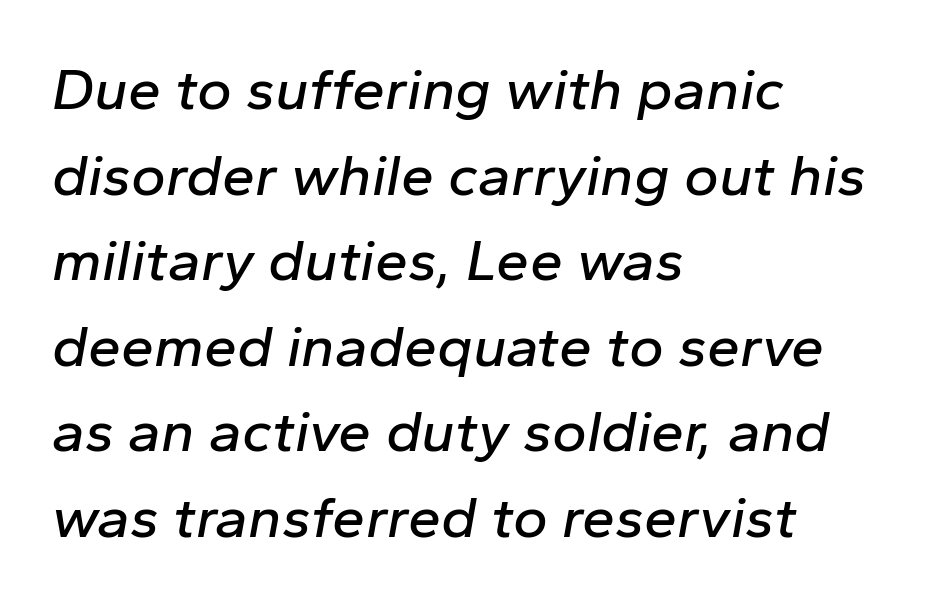
{"italic": "yes", "lean": "right", "slant_degrees": 10, "width": "normal", "stroke_contrast": "low", "x_height": "medium", "monospaced": "no", "underline": "no", "align": "left", "line_spacing": "normal", "line_spacing_ratio": 1.45, "letter_spacing": "normal", "letter_spacing_em": 0.0, "glyph_px": 59}
